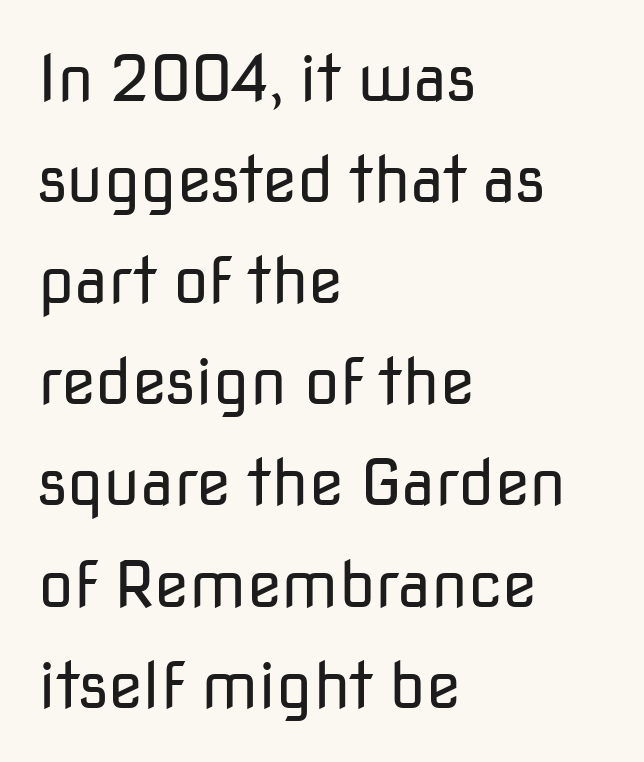
The image shows 64 px regular-weight sans-serif type, upright; set left-aligned, normal line spacing (1.58x), normal letter spacing, not underlined; low stroke contrast and a medium x-height.
